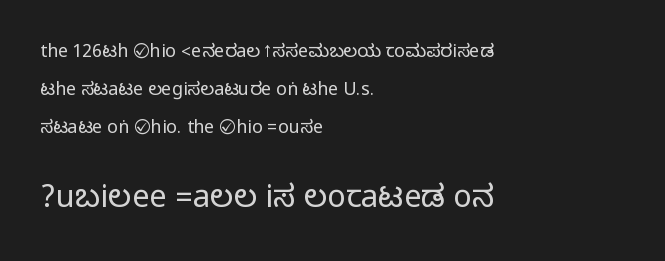
A great deal of white space separates one row of letters from the next. The ragged edge is on the right, which tells us the setting is flush left. The rendering shows plain stroke endings on the letterforms — a sans-serif design. The later block is typeset at a bigger size than the earlier block.
